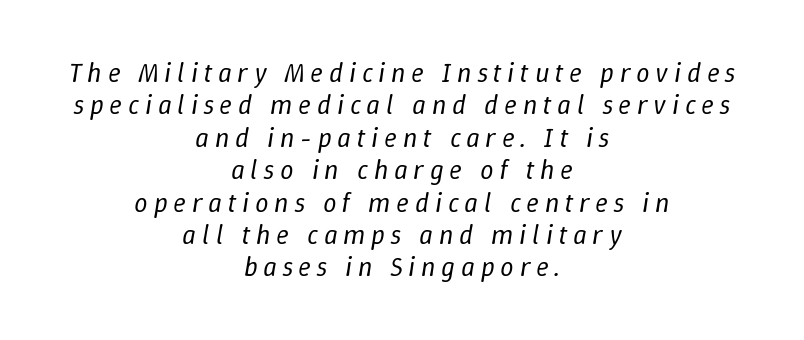
Heaviness? Minimal to ordinary, like unemphasized prose. This is oblique type, the kind used for emphasis or titles. Which margin do the lines hug? Neither — every line sits in the middle. The gaps between neighbouring characters are conspicuously large. Unmarked baselines from the first word to the last.
